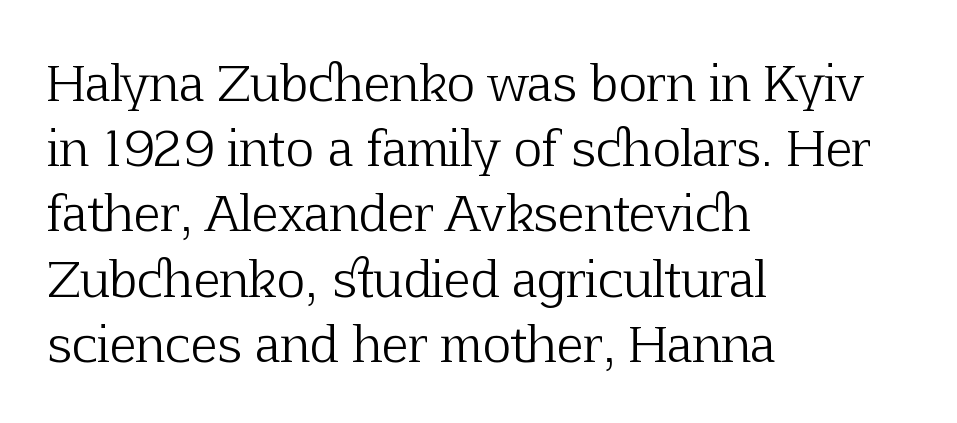
Q: Is the text bold? A: No.
Q: Is the text italic (slanted)? A: No, it is upright.
Q: Is the typeface a serif or a sans-serif typeface? A: Serif.
Q: Is the text underlined? A: No.
Q: How is the paragraph aligned? A: Left-aligned.
Q: Is the spacing between letters normal or unusually wide? A: Normal.
Q: Is the spacing between lines tight, normal or loose? A: Normal.
Q: Width (condensed, normal, or wide)? A: Normal.
Q: Stroke contrast? A: Low.
Q: x-height? A: Medium.
Q: Monospaced? A: No.
